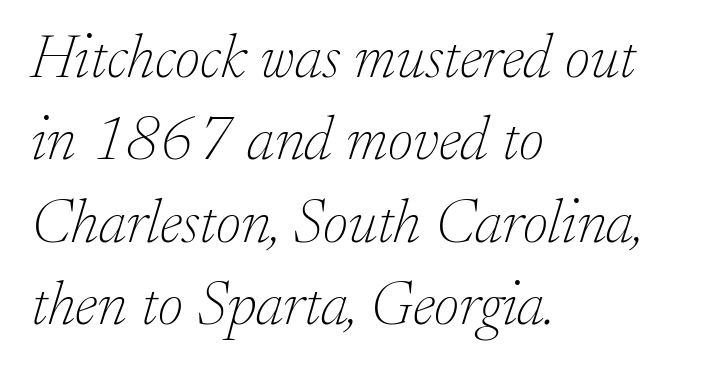
{"serif": "yes", "italic": "yes", "lean": "right", "slant_degrees": 17, "bold": "no", "weight": "thin", "width": "normal", "stroke_contrast": "low", "x_height": "small", "monospaced": "no", "underline": "no", "align": "left", "line_spacing": "normal", "line_spacing_ratio": 1.33, "letter_spacing": "normal", "letter_spacing_em": 0.0, "glyph_px": 62}
